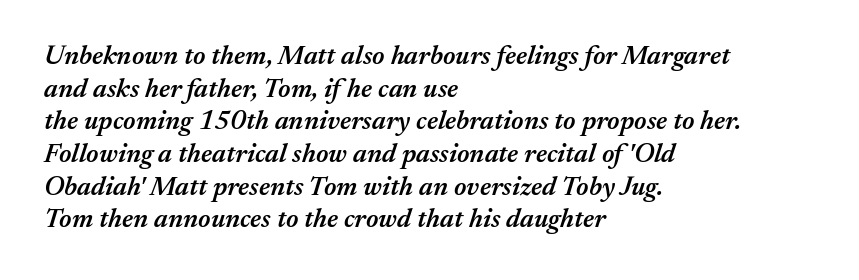
The strokes are fattened partway — semibold, not bold. Compared with typical body copy, the letter spacing here is the same. The zone under the glyphs is completely vacant. The text carries the slant typical of an italic or oblique font. Layout note: lines flush left.
